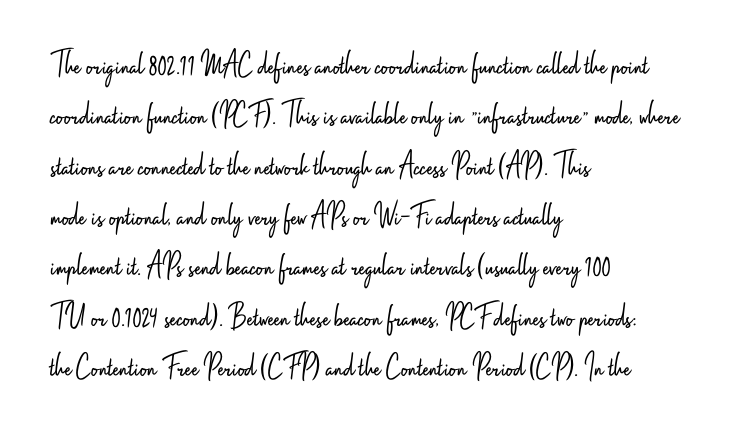
Q: Is the text bold? A: No.
Q: Is the text italic (slanted)? A: Yes.
Q: Is the typeface a serif or a sans-serif typeface? A: Sans-serif.
Q: Is the text underlined? A: No.
Q: How is the paragraph aligned? A: Left-aligned.
Q: Is the spacing between letters normal or unusually wide? A: Normal.
Q: Is the spacing between lines tight, normal or loose? A: Normal.
Q: Width (condensed, normal, or wide)? A: Condensed.
Q: Stroke contrast? A: Low.
Q: x-height? A: Small.
Q: Monospaced? A: No.
